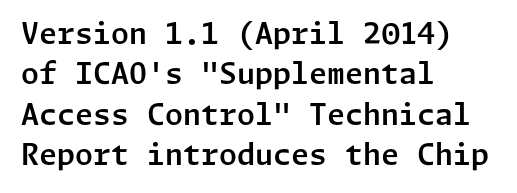
Q: Is the text italic (slanted)? A: No, it is upright.
Q: Is the typeface a serif or a sans-serif typeface? A: Sans-serif.
Q: Is the text underlined? A: No.
Q: How is the paragraph aligned? A: Left-aligned.
Q: Is the spacing between letters normal or unusually wide? A: Normal.
Q: Is the spacing between lines tight, normal or loose? A: Normal.
Q: Width (condensed, normal, or wide)? A: Normal.
Q: Stroke contrast? A: Low.
Q: x-height? A: Medium.
